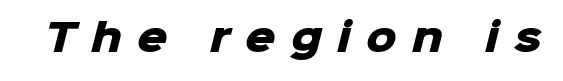
The face used here is proportionally spaced, like ordinary book or web type. I'd describe the lettering as bold — thick and assertive. The foot of each line stays bare and open. Is this a sans? Yes — the strokes have no serifs. The tracking jumps out immediately: characters are airy and widely separated.
